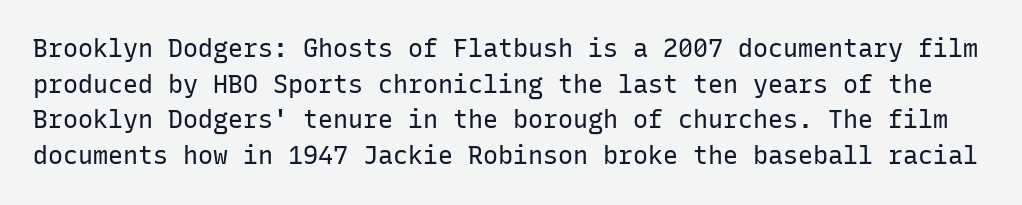
Q: Is the text bold? A: No.
Q: Is the text italic (slanted)? A: No, it is upright.
Q: Is the text underlined? A: No.
Q: Is the spacing between letters normal or unusually wide? A: Normal.
Q: Is the spacing between lines tight, normal or loose? A: Normal.
